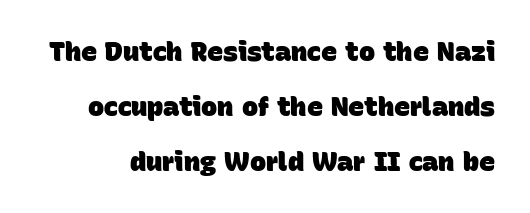
Caption: bold face, heavy strokes. The vertical gap from one line to the next is large. Look at the tracking — it's just the regular setting, nothing added. Decoration check: the copy has no underline.
